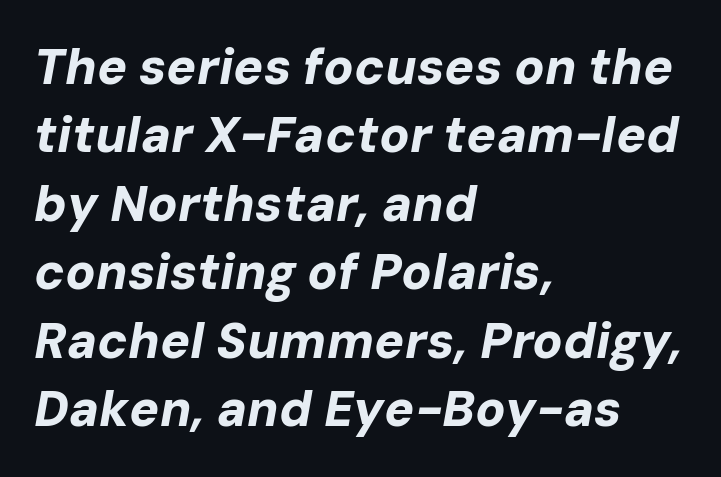
{"italic": "yes", "lean": "right", "slant_degrees": 10, "bold": "yes", "weight": "bold", "width": "normal", "stroke_contrast": "low", "x_height": "medium", "monospaced": "no", "underline": "no", "align": "left", "line_spacing": "normal", "line_spacing_ratio": 1.37, "letter_spacing": "normal", "letter_spacing_em": 0.0, "glyph_px": 50}
